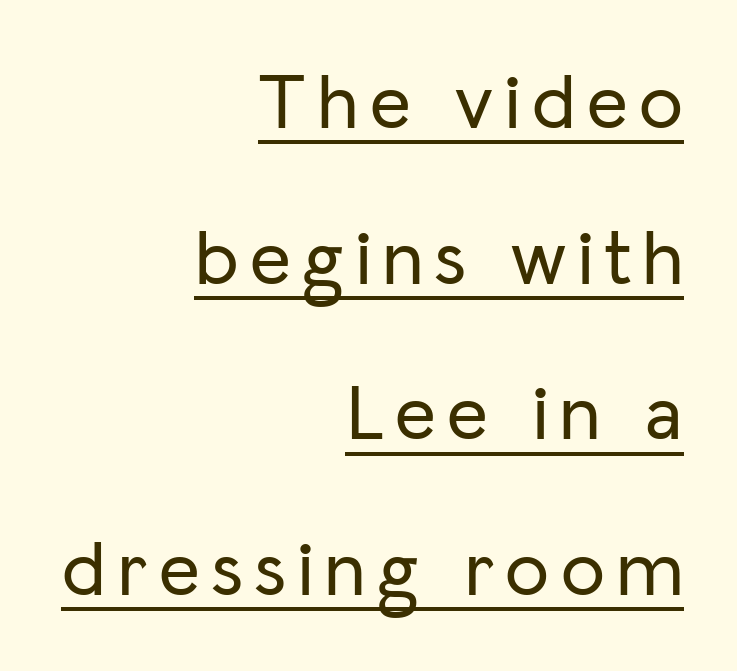
{"serif": "no", "italic": "no", "width": "normal", "stroke_contrast": "low", "x_height": "medium", "monospaced": "no", "underline": "yes", "align": "right", "line_spacing": "loose", "line_spacing_ratio": 1.97, "glyph_px": 79}
